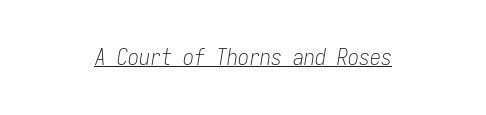
Would a proofreader flag this as italicized? Yes. Typeset on center — no edge is straight. A light-to-regular cut is what we see here. What stands out about the letter spacing? Nothing — it is the standard amount.
